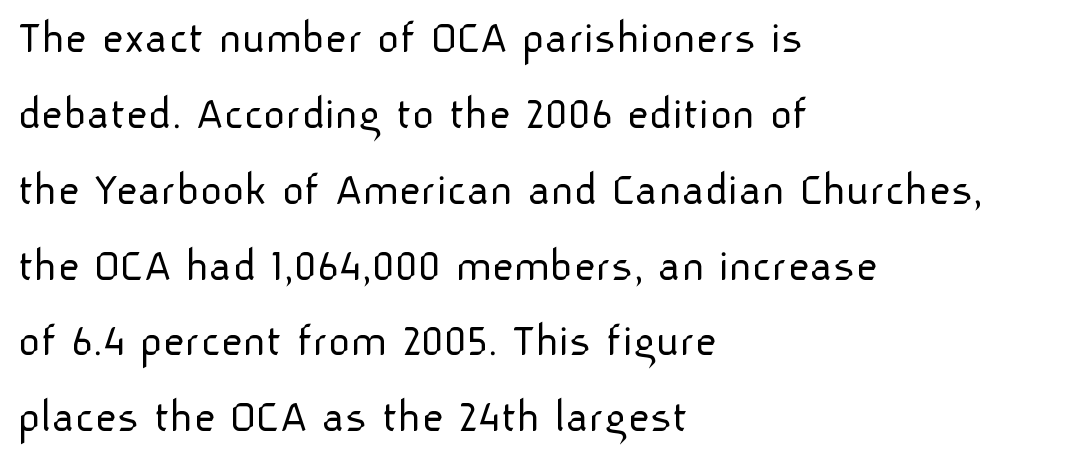
Line spacing here is normal. A clean baseline with only descenders dipping below it. The letters advance in unequal steps, a hallmark of proportional type. Spacing between characters is what you'd get straight out of the box. All the whitespace from short lines collects on the right.
